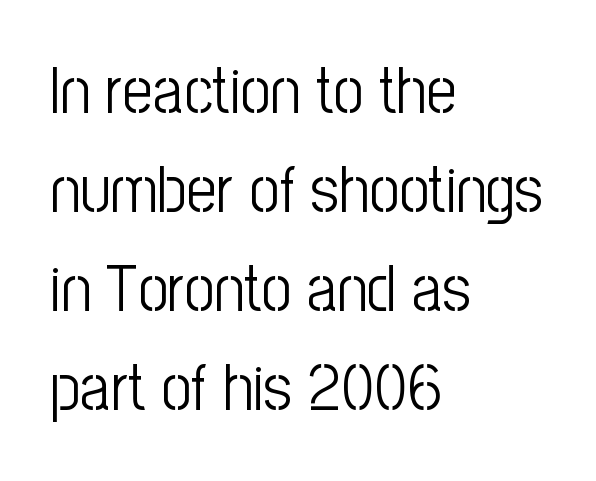
Q: Is the text bold? A: No.
Q: Is the text italic (slanted)? A: No, it is upright.
Q: Is the typeface a serif or a sans-serif typeface? A: Sans-serif.
Q: Is the text underlined? A: No.
Q: How is the paragraph aligned? A: Left-aligned.
Q: Is the spacing between letters normal or unusually wide? A: Normal.
Q: Is the spacing between lines tight, normal or loose? A: Normal.
Q: Width (condensed, normal, or wide)? A: Condensed.
Q: Stroke contrast? A: Low.
Q: x-height? A: Medium.
Q: Monospaced? A: No.
